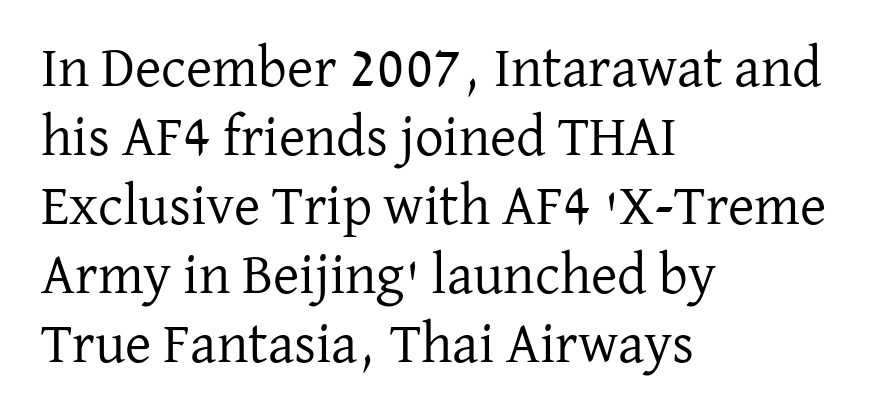
The image shows 57 px regular-weight serif type, upright; set left-aligned, line spacing 1.21x, normal letter spacing, not underlined; low stroke contrast and a medium x-height.
